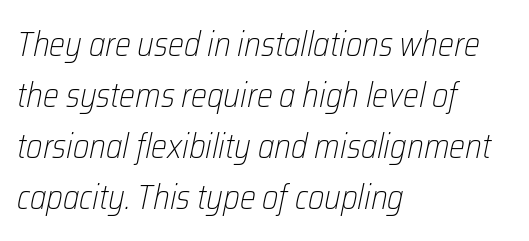
The image shows 34 px light, condensed type, italic (leaning right); set left-aligned, normal line spacing (1.5x), normal letter spacing, not underlined; low stroke contrast and a medium x-height.
